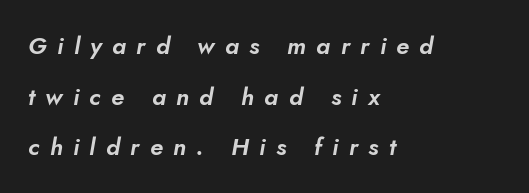
{"italic": "yes", "lean": "right", "slant_degrees": 10, "underline": "no", "align": "left", "line_spacing": "loose", "line_spacing_ratio": 2.11, "letter_spacing": "wide", "letter_spacing_em": 0.43, "glyph_px": 24}
